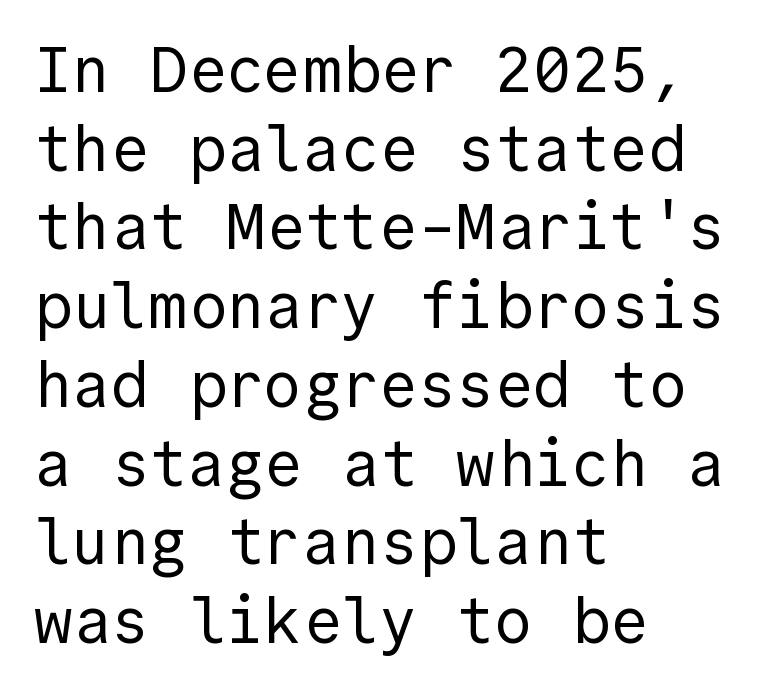
The image shows 64 px regular-weight sans-serif type, upright; set left-aligned, line spacing 1.23x, normal letter spacing, not underlined; a medium x-height.
